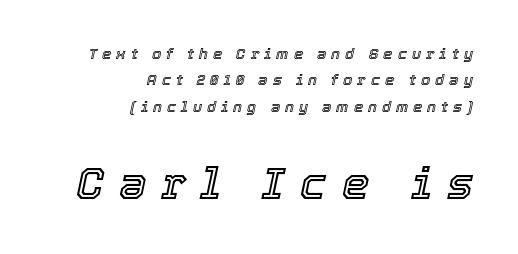
Q: Is the text italic (slanted)? A: Yes, it leans right by about 12 degrees.
Q: Is the text underlined? A: No.
Q: How is the paragraph aligned? A: Right-aligned.
Q: Is the spacing between letters normal or unusually wide? A: Unusually wide.
Q: Which block of text is set in a larger size, the first (top) or the second (bottom)? A: The second (bottom) one.
Q: Width (condensed, normal, or wide)? A: Normal.
Q: x-height? A: Medium.
Q: Monospaced? A: No.
